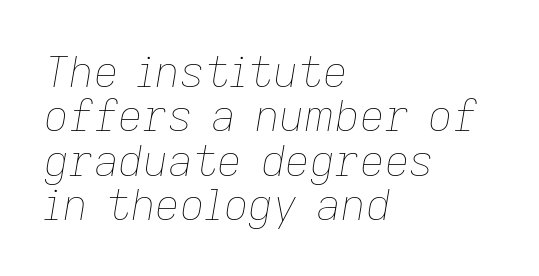
The image shows 43 px thin type, italic (leaning right); set left-aligned, tight line spacing (1.03x), normal letter spacing, not underlined; low stroke contrast and a medium x-height.
